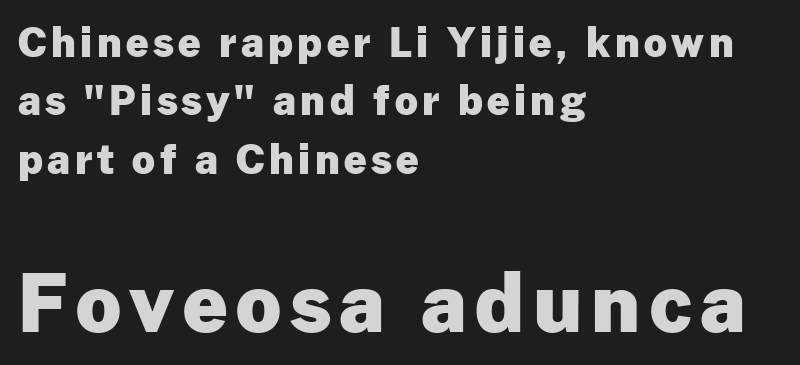
{"serif": "no", "italic": "no", "bold": "yes", "weight": "heavy", "width": "normal", "stroke_contrast": "low", "x_height": "medium", "monospaced": "no", "underline": "no", "align": "left", "line_spacing": "normal", "line_spacing_ratio": 1.46, "larger_block": "second", "size_ratio": 1.98, "glyph_px": 79}
